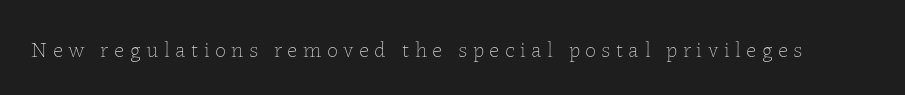
Q: Is the text bold? A: No.
Q: Is the text italic (slanted)? A: No, it is upright.
Q: Is the text underlined? A: No.
Q: Is the spacing between letters normal or unusually wide? A: Unusually wide.
